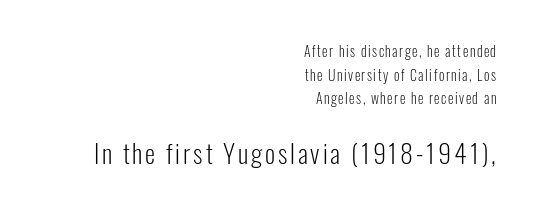
Stroke mass is kept to a normal reading level or below. Right-aligned paragraph, ragged on the left. Any mark beneath the type? The region is blank. It's the straight-up-and-down kind of type. A typesetter would call this leading conventional body-copy spacing.
